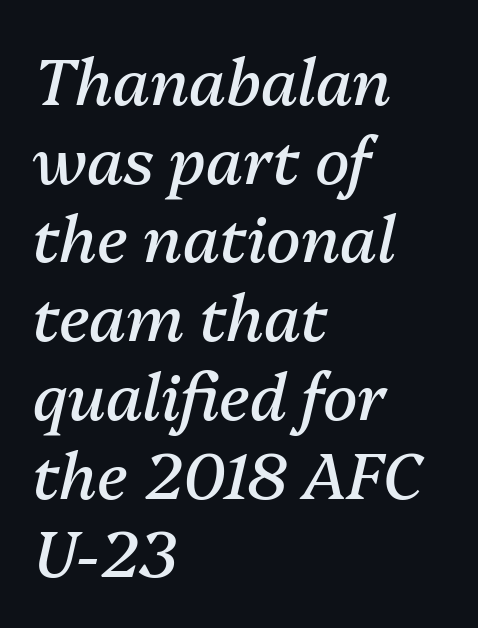
Q: Is the text bold? A: No.
Q: Is the text italic (slanted)? A: Yes, it leans right by about 13 degrees.
Q: Is the text underlined? A: No.
Q: How is the paragraph aligned? A: Left-aligned.
Q: Is the spacing between letters normal or unusually wide? A: Normal.
Q: Width (condensed, normal, or wide)? A: Normal.
Q: Stroke contrast? A: Medium.
Q: x-height? A: Medium.
Q: Monospaced? A: No.
